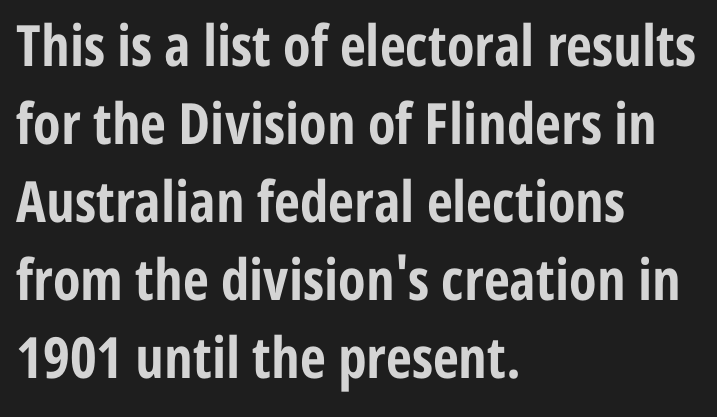
Q: Is the text bold? A: Yes.
Q: Is the text italic (slanted)? A: No, it is upright.
Q: Is the typeface a serif or a sans-serif typeface? A: Sans-serif.
Q: Is the text underlined? A: No.
Q: How is the paragraph aligned? A: Left-aligned.
Q: Is the spacing between letters normal or unusually wide? A: Normal.
Q: Is the spacing between lines tight, normal or loose? A: Normal.
Q: Width (condensed, normal, or wide)? A: Condensed.
Q: Stroke contrast? A: Low.
Q: x-height? A: Medium.
Q: Monospaced? A: No.
